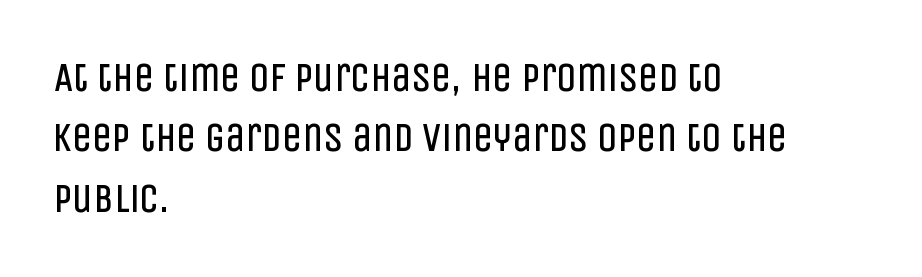
These lines were composed using upright roman letters. No extra ink here — the face is not bold. Is the block centered? No — it sits flush against the left margin. You could not count columns in this text — the font is proportionally spaced. Summary of vertical rhythm: regular, with standard interline spacing.
